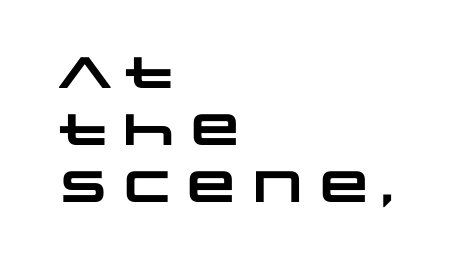
The image shows 44 px heavy, wide sans-serif type; set left-aligned, normal line spacing (1.3x), normal letter spacing, not underlined; low stroke contrast and a large x-height.
